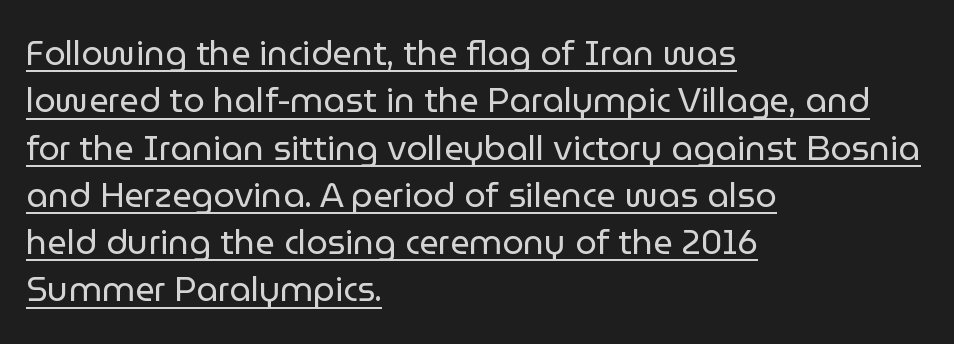
Q: Is the text bold? A: No.
Q: Is the text italic (slanted)? A: No, it is upright.
Q: Is the typeface a serif or a sans-serif typeface? A: Sans-serif.
Q: Is the text underlined? A: Yes.
Q: How is the paragraph aligned? A: Left-aligned.
Q: Is the spacing between letters normal or unusually wide? A: Normal.
Q: Is the spacing between lines tight, normal or loose? A: Normal.
Q: Width (condensed, normal, or wide)? A: Normal.
Q: Stroke contrast? A: Low.
Q: x-height? A: Medium.
Q: Monospaced? A: No.
